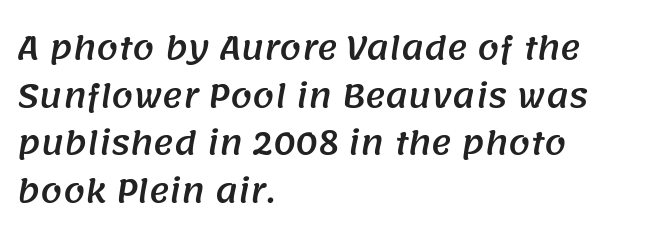
Unmarked baselines from the first word to the last. Layout note: lines flush left. Think of a printed novel: that variable character pitch is what you see here. Honestly, the letter spacing is just normal — you wouldn't notice it. A typesetter would label this face a sans.
